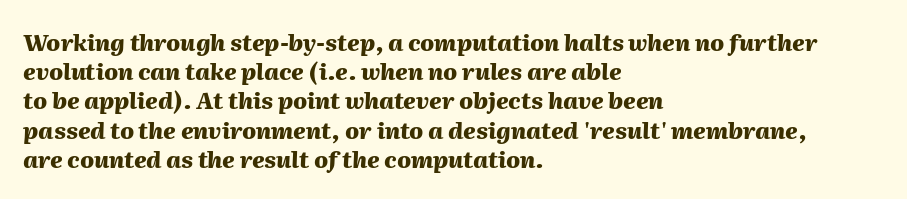
Q: Is the text bold? A: Yes.
Q: Is the text italic (slanted)? A: Yes, it leans right by about 2 degrees.
Q: Is the text underlined? A: No.
Q: How is the paragraph aligned? A: Left-aligned.
Q: Is the spacing between letters normal or unusually wide? A: Normal.
Q: Is the spacing between lines tight, normal or loose? A: Normal.
